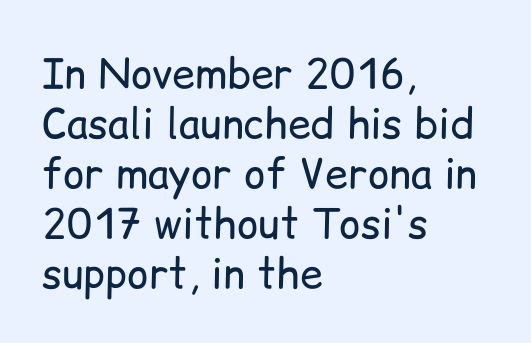
{"serif": "no", "italic": "no", "bold": "no", "weight": "regular", "width": "normal", "stroke_contrast": "low", "x_height": "medium", "monospaced": "no", "underline": "no", "align": "left", "line_spacing_ratio": 1.22, "letter_spacing": "normal", "letter_spacing_em": 0.0, "glyph_px": 41}
